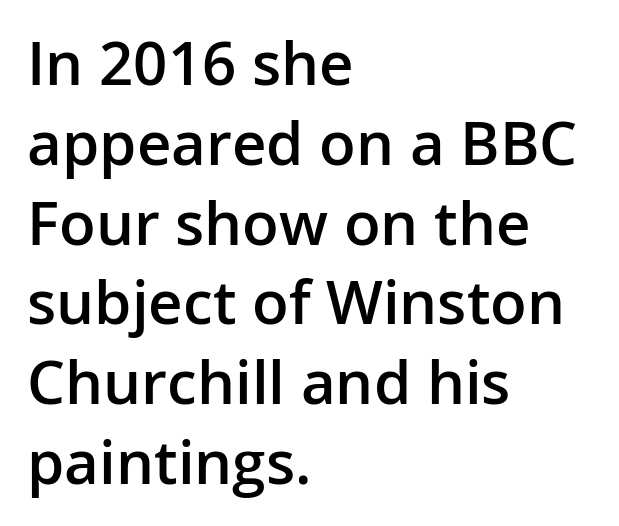
Q: Is the text bold? A: Semi-bold.
Q: Is the text italic (slanted)? A: No, it is upright.
Q: Is the typeface a serif or a sans-serif typeface? A: Sans-serif.
Q: Is the text underlined? A: No.
Q: How is the paragraph aligned? A: Left-aligned.
Q: Is the spacing between letters normal or unusually wide? A: Normal.
Q: Is the spacing between lines tight, normal or loose? A: Normal.
Q: Width (condensed, normal, or wide)? A: Normal.
Q: Stroke contrast? A: Low.
Q: x-height? A: Medium.
Q: Monospaced? A: No.
